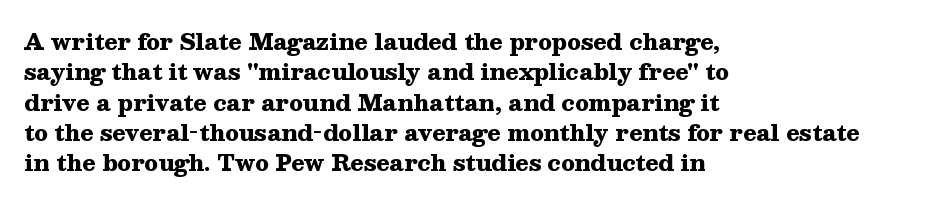
{"italic": "no", "bold": "yes", "underline": "no", "align": "left", "line_spacing": "normal", "line_spacing_ratio": 1.38, "letter_spacing": "normal", "letter_spacing_em": 0.0, "glyph_px": 22}
